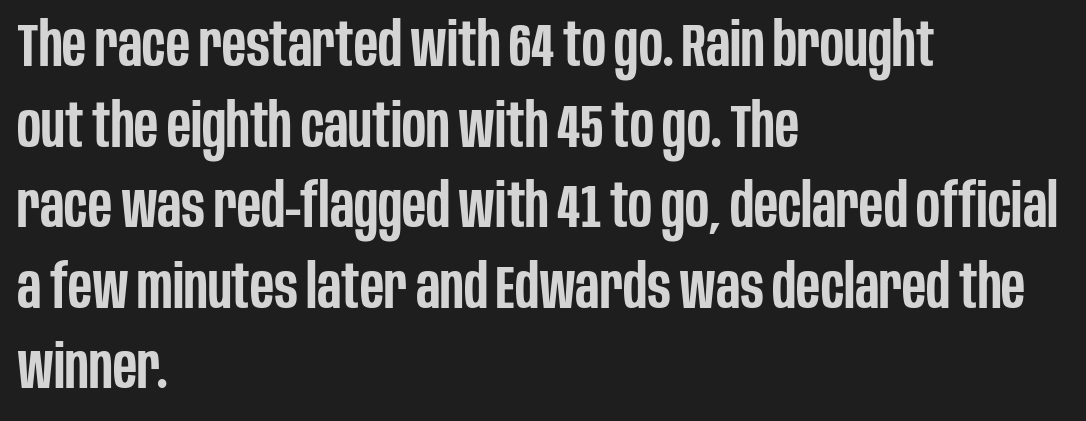
{"serif": "no", "italic": "no", "bold": "semi", "weight": "semibold", "width": "condensed", "stroke_contrast": "low", "x_height": "large", "monospaced": "no", "underline": "no", "align": "left", "line_spacing": "normal", "line_spacing_ratio": 1.32, "letter_spacing": "normal", "letter_spacing_em": 0.0, "glyph_px": 61}
